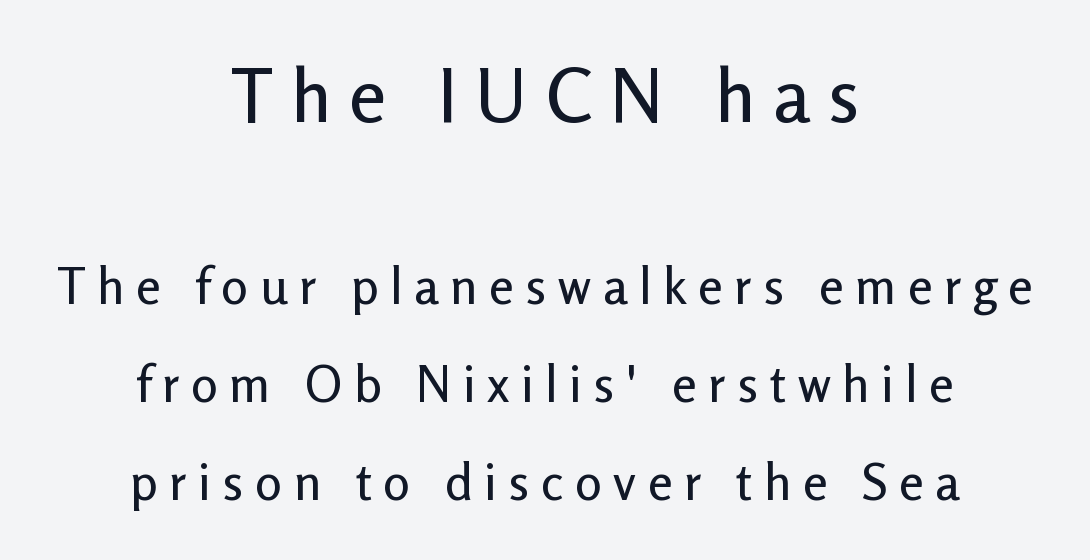
Q: Is the text italic (slanted)? A: No, it is upright.
Q: Is the typeface a serif or a sans-serif typeface? A: Sans-serif.
Q: Is the text underlined? A: No.
Q: How is the paragraph aligned? A: Centered.
Q: Is the spacing between letters normal or unusually wide? A: Unusually wide.
Q: Is the spacing between lines tight, normal or loose? A: Loose.
Q: Which block of text is set in a larger size, the first (top) or the second (bottom)? A: The first (top) one.
Q: Width (condensed, normal, or wide)? A: Normal.
Q: Stroke contrast? A: Low.
Q: x-height? A: Medium.
Q: Monospaced? A: No.
